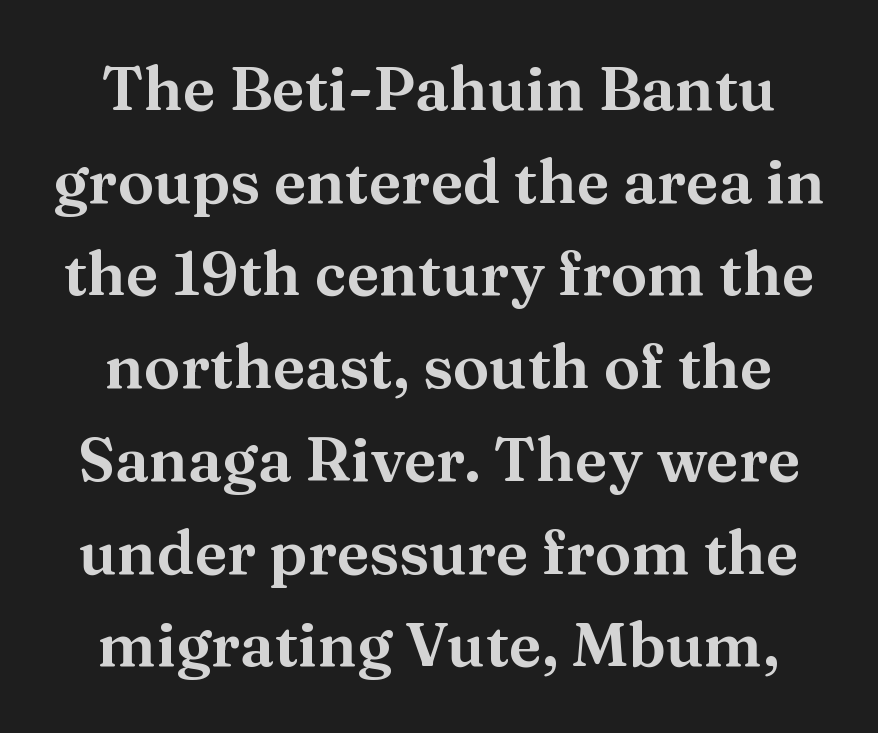
Q: Is the text italic (slanted)? A: No, it is upright.
Q: Is the typeface a serif or a sans-serif typeface? A: Serif.
Q: Is the text underlined? A: No.
Q: Is the spacing between letters normal or unusually wide? A: Normal.
Q: Is the spacing between lines tight, normal or loose? A: Normal.
Q: Width (condensed, normal, or wide)? A: Normal.
Q: Stroke contrast? A: Medium.
Q: x-height? A: Medium.
Q: Monospaced? A: No.
